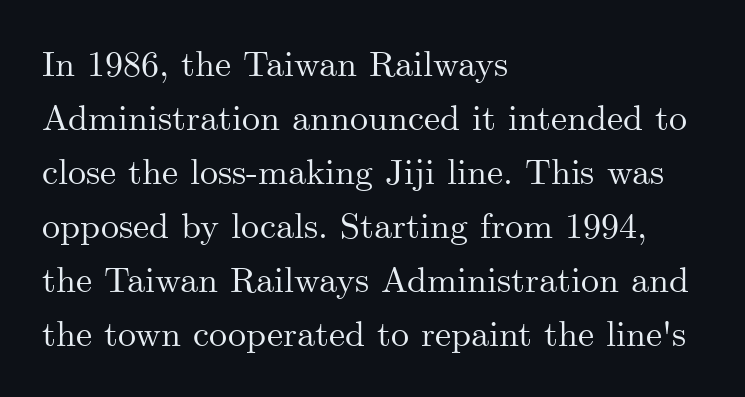
The image shows 36 px serif type, upright; set left-aligned, normal line spacing (1.5x), normal letter spacing, not underlined; medium stroke contrast and a small x-height.
